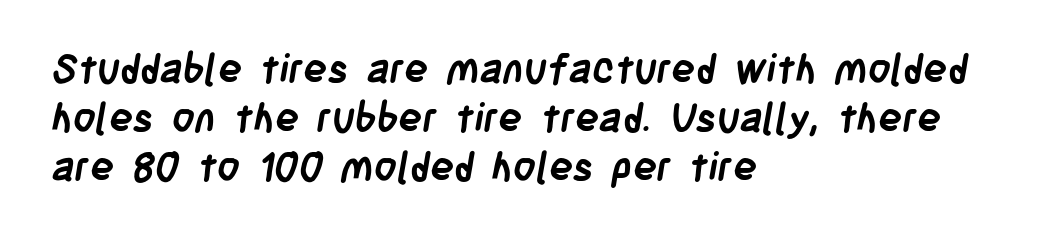
{"serif": "no", "bold": "yes", "weight": "semibold", "width": "condensed", "stroke_contrast": "low", "x_height": "large", "monospaced": "no", "underline": "no", "align": "left", "line_spacing_ratio": 1.22, "letter_spacing": "normal", "letter_spacing_em": 0.0, "glyph_px": 40}
